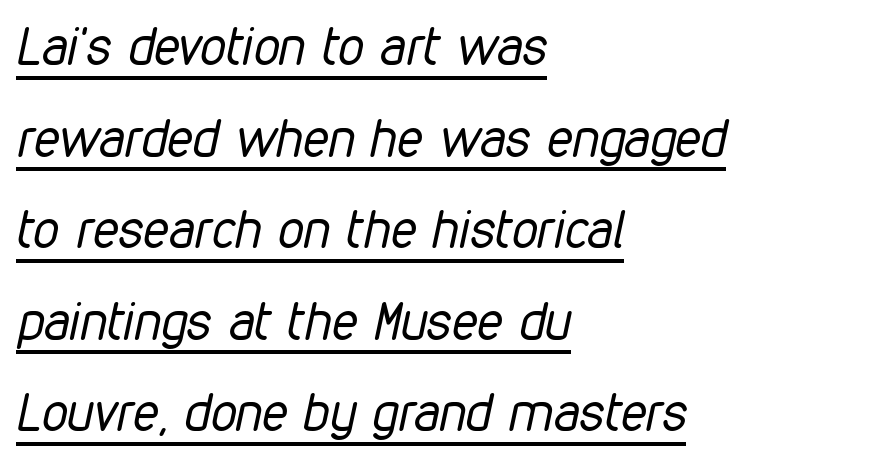
{"italic": "yes", "lean": "right", "slant_degrees": 12, "bold": "no", "weight": "regular", "width": "condensed", "stroke_contrast": "low", "x_height": "medium", "monospaced": "no", "underline": "yes", "align": "left", "line_spacing_ratio": 1.76, "letter_spacing": "normal", "letter_spacing_em": 0.0, "glyph_px": 52}
